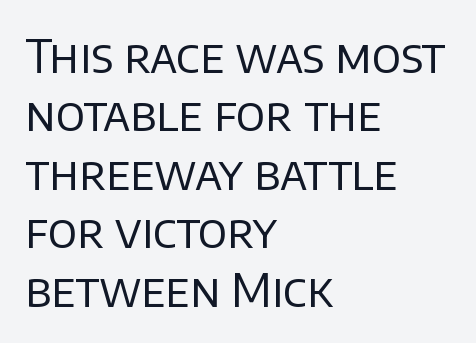
The image shows 46 px regular-weight sans-serif type, upright; set left-aligned, normal line spacing (1.27x), normal letter spacing, not underlined; low stroke contrast and a large x-height.
